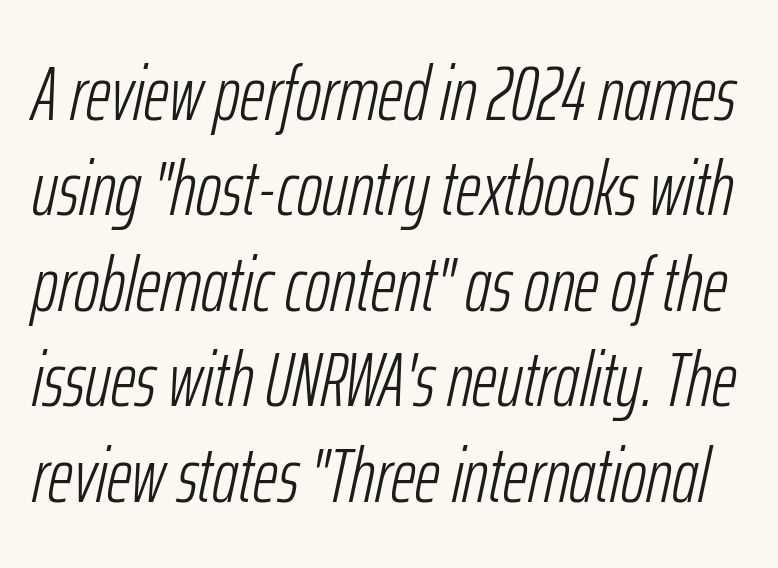
{"italic": "yes", "lean": "right", "slant_degrees": 12, "bold": "no", "weight": "light", "width": "condensed", "stroke_contrast": "low", "x_height": "medium", "monospaced": "no", "underline": "no", "line_spacing_ratio": 1.24, "letter_spacing": "normal", "letter_spacing_em": 0.0, "glyph_px": 77}
